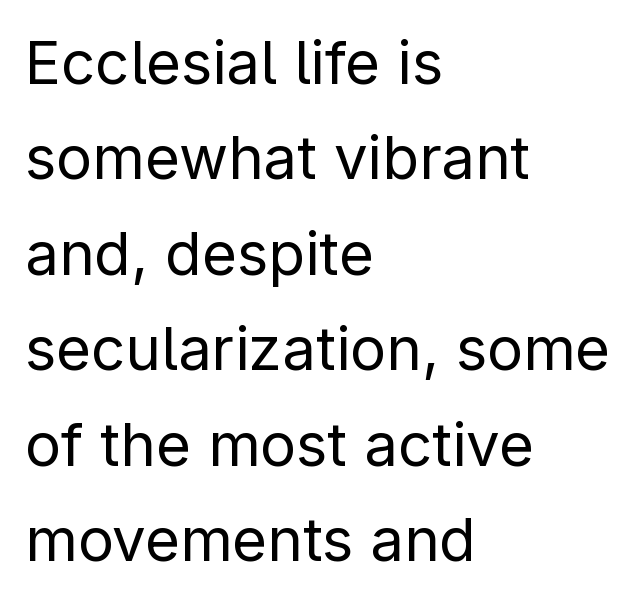
The image shows 60 px regular-weight sans-serif type, upright; set left-aligned, normal line spacing (1.59x), normal letter spacing, not underlined; low stroke contrast and a medium x-height.
